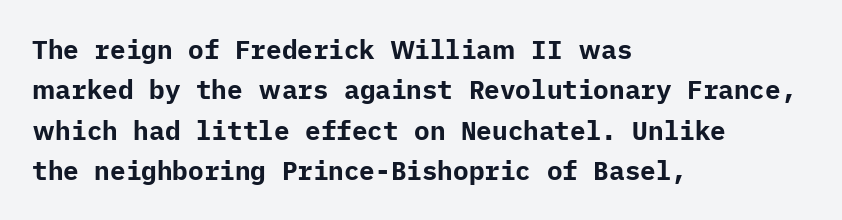
{"italic": "no", "bold": "yes", "underline": "no", "align": "left", "line_spacing": "normal", "line_spacing_ratio": 1.55, "letter_spacing": "normal", "letter_spacing_em": 0.0, "glyph_px": 26}
